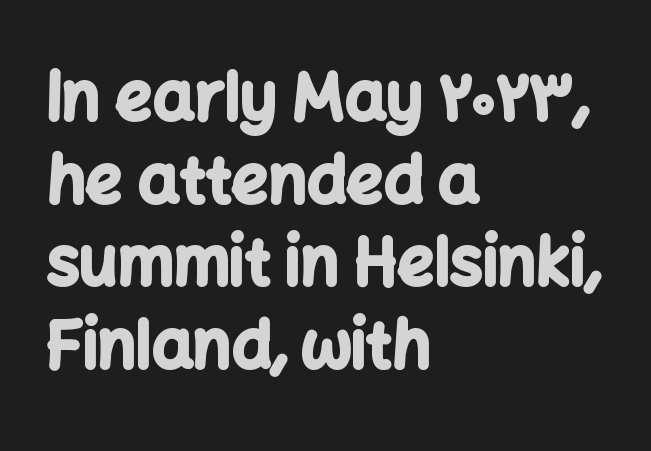
Characters remain perfectly vertical along every line. Examine the stroke ends and you'll find no serifs. Alignment: flush left. The face used here has the dense, thick strokes of a bold.
